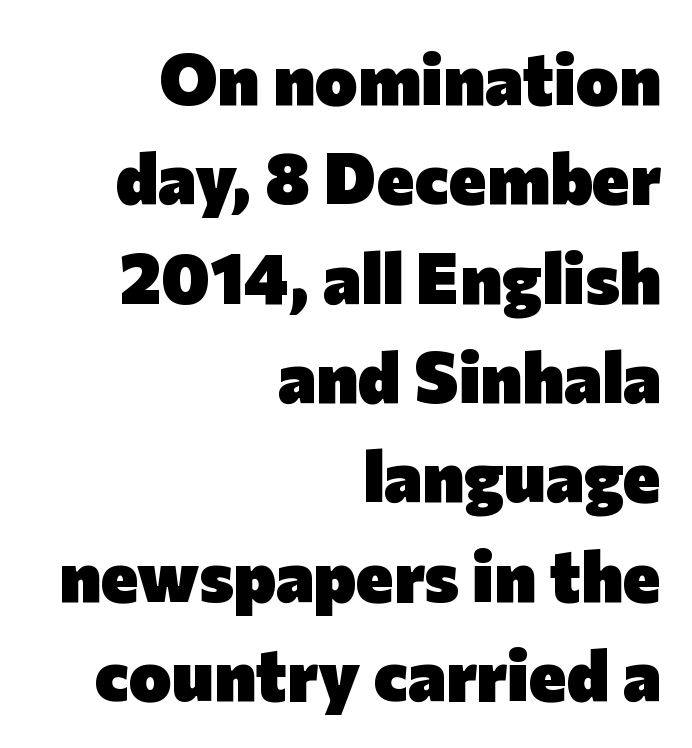
The image shows 72 px heavy sans-serif type, upright; set right-aligned, normal line spacing (1.38x), normal letter spacing, not underlined; low stroke contrast and a medium x-height.
